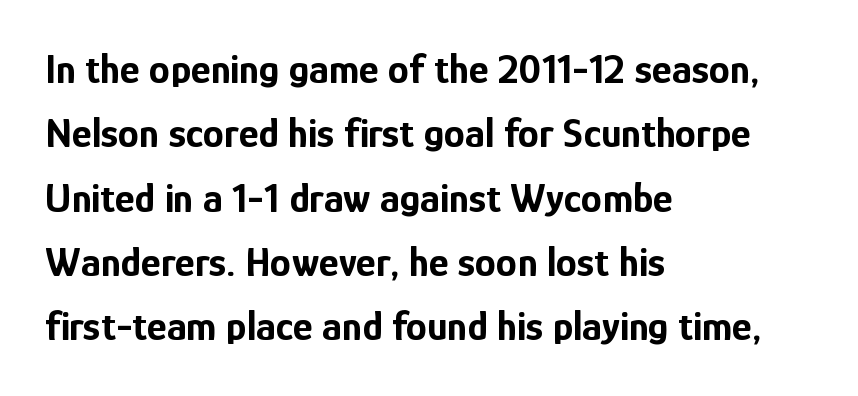
The image shows 42 px bold, condensed sans-serif type, upright; set left-aligned, normal line spacing (1.53x), normal letter spacing, not underlined; low stroke contrast and a medium x-height.
